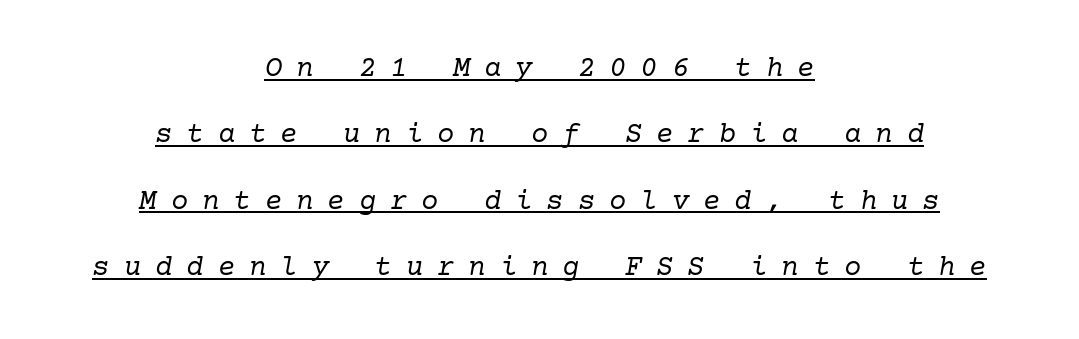
Q: Is the text bold? A: No.
Q: Is the text italic (slanted)? A: Yes, it leans right by about 10 degrees.
Q: Is the typeface a serif or a sans-serif typeface? A: Serif.
Q: Is the text underlined? A: Yes.
Q: How is the paragraph aligned? A: Centered.
Q: Is the spacing between letters normal or unusually wide? A: Unusually wide.
Q: Is the spacing between lines tight, normal or loose? A: Loose.
Q: Width (condensed, normal, or wide)? A: Normal.
Q: Stroke contrast? A: Low.
Q: x-height? A: Medium.
